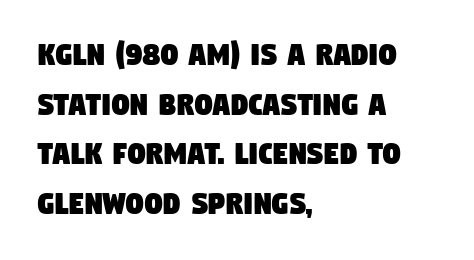
Q: Is the typeface a serif or a sans-serif typeface? A: Sans-serif.
Q: Is the text underlined? A: No.
Q: How is the paragraph aligned? A: Left-aligned.
Q: Is the spacing between letters normal or unusually wide? A: Normal.
Q: Is the spacing between lines tight, normal or loose? A: Normal.
Q: Width (condensed, normal, or wide)? A: Condensed.
Q: Stroke contrast? A: Low.
Q: x-height? A: Large.
Q: Monospaced? A: No.
